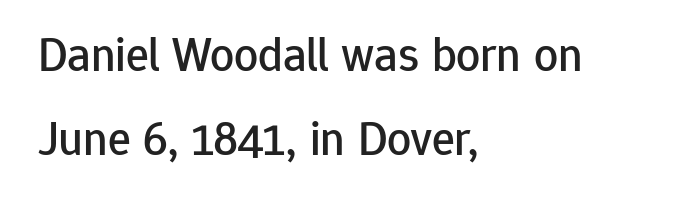
Q: Is the text italic (slanted)? A: No, it is upright.
Q: Is the typeface a serif or a sans-serif typeface? A: Sans-serif.
Q: Is the text underlined? A: No.
Q: How is the paragraph aligned? A: Left-aligned.
Q: Is the spacing between letters normal or unusually wide? A: Normal.
Q: Width (condensed, normal, or wide)? A: Normal.
Q: Stroke contrast? A: Low.
Q: x-height? A: Medium.
Q: Monospaced? A: No.
